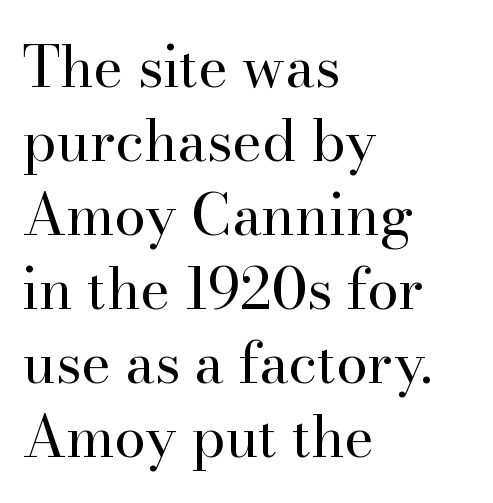
These lines stack with their left ends in a neat column. Nobody touched the tracking dial on this one. This sample keeps an unexceptional amount of space between lines. Only glyphs here, with clear space below each row.
